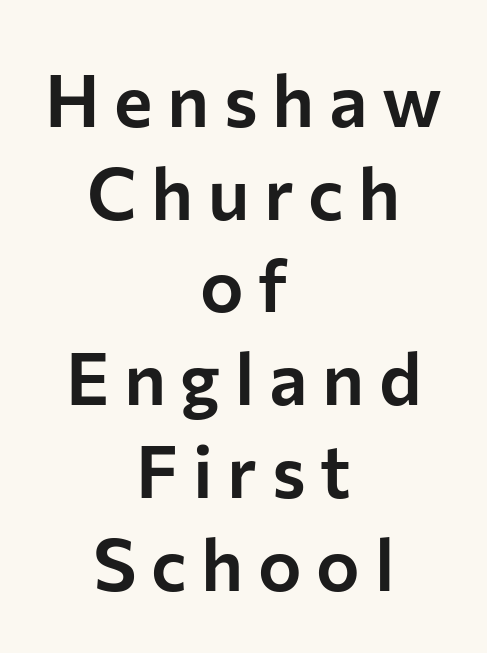
The image shows 73 px sans-serif type, upright; set centered, normal line spacing (1.27x), unusually wide letter spacing (+0.2 em), not underlined; low stroke contrast and a medium x-height.
